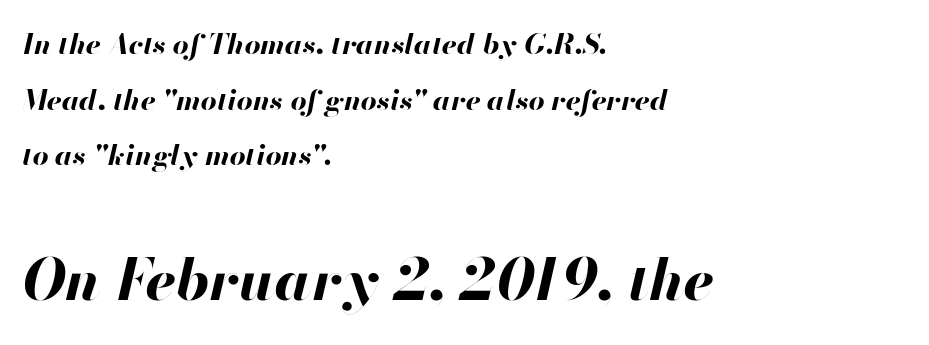
The image shows 57 px bold type, italic (leaning right); set left-aligned, loose line spacing (1.99x), normal letter spacing, not underlined; the second (bottom) block is 2.04x larger; high stroke contrast and a small x-height.
